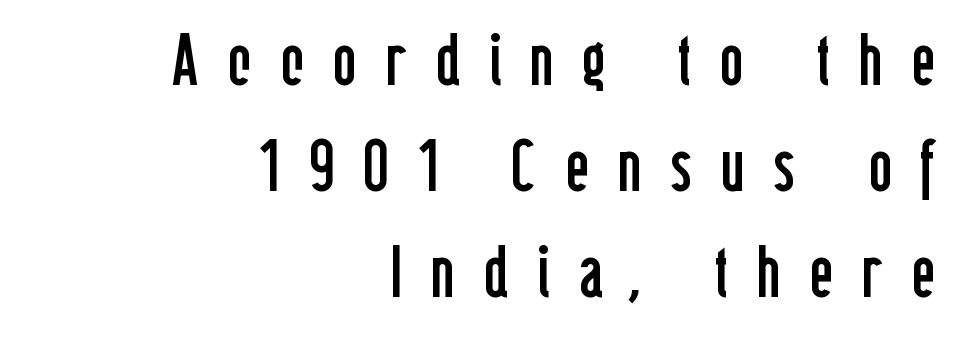
Examine the stroke ends and you'll find no serifs. Spacing between characters has been opened up far beyond the box default. In terms of leading, this rendering sits right in the middle. Has an underline been added? It has not. Varying glyph widths throughout — classic text-font behaviour. Short and long lines alike share a common ending point at right.
